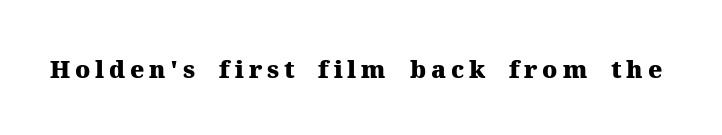
{"italic": "no", "bold": "yes", "underline": "no", "letter_spacing": "wide", "letter_spacing_em": 0.2, "glyph_px": 24}
